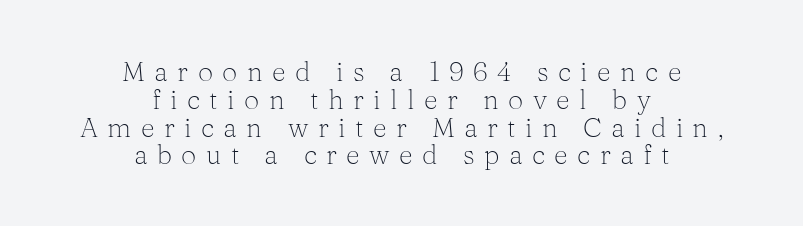
Line spacing here is tight. Horizontally, the lines are justified to the midpoint only. Rendered with straight, roman letterforms. Stems and bowls with no extra thickness — not bold. The type is letterspaced generously, with wide tracking. The space directly below the letters is spotless.
